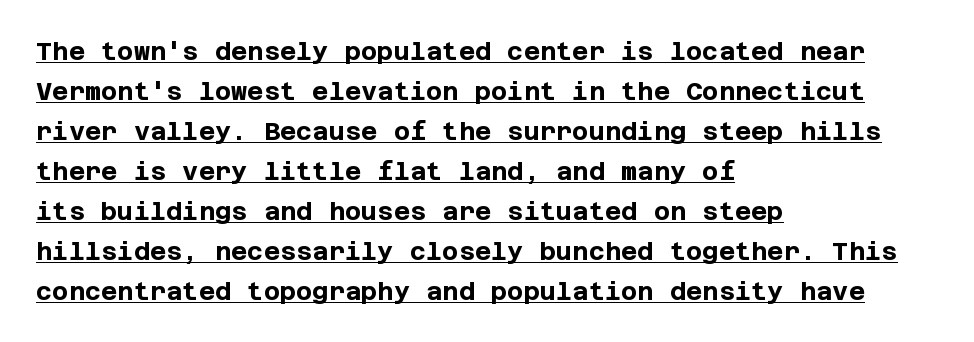
{"italic": "no", "bold": "yes", "underline": "yes", "align": "left", "line_spacing": "normal", "line_spacing_ratio": 1.6, "letter_spacing": "normal", "letter_spacing_em": 0.0, "glyph_px": 25}
